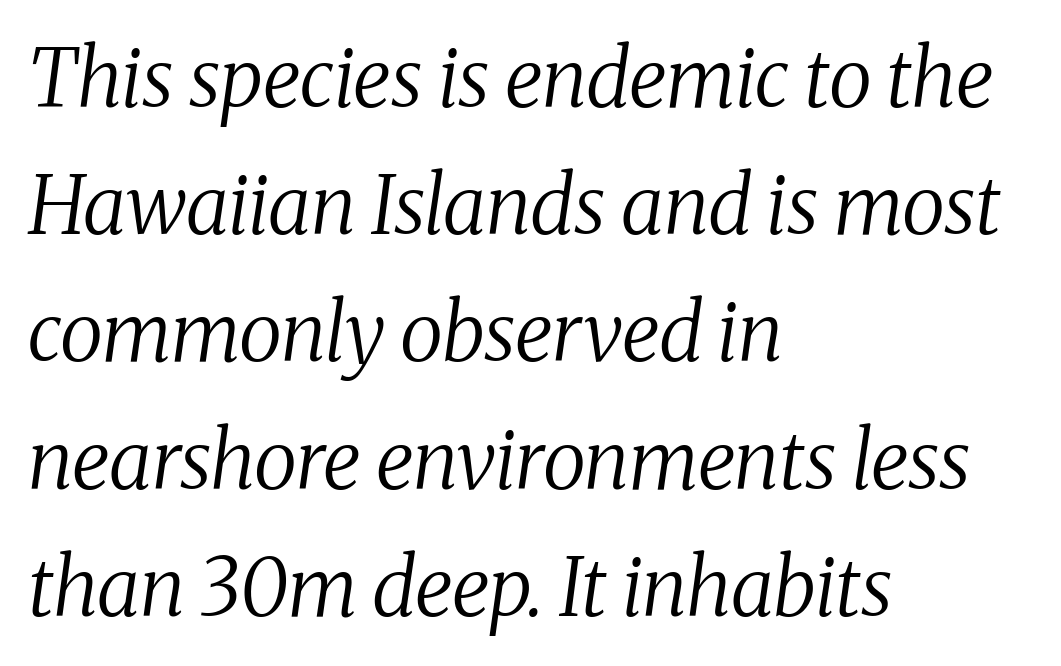
Evenly set lines give the paragraph a standard silhouette. Old-style or modern, the face here clearly has serifs. What stands out about the letter spacing? Nothing — it is the standard amount. Vertical stems look standard width or narrower in stroke. Words float on clear page, feet unadorned.
